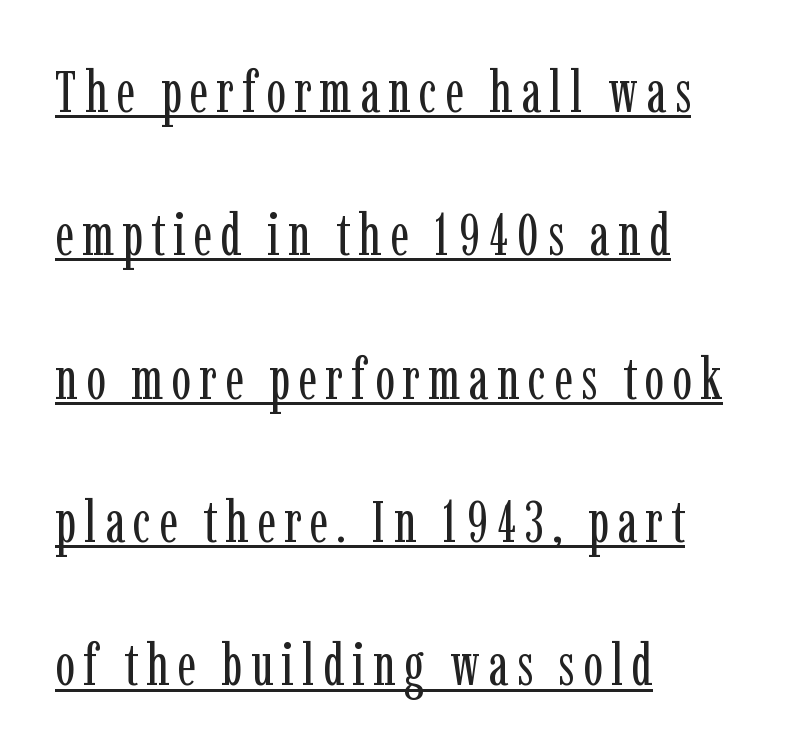
The face used here is seriffed, in the tradition of book romans. The line-height multiplier appears high, well above default. All the whitespace from short lines collects on the right. Each letter keeps its own natural width here, so spacing adapts to shape.
